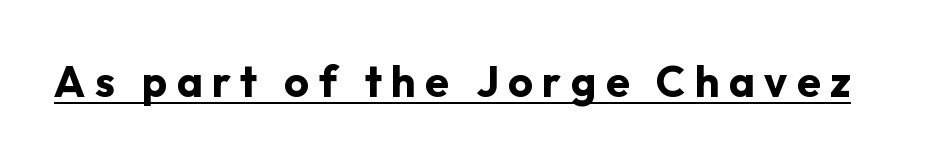
{"serif": "no", "italic": "no", "bold": "yes", "weight": "bold", "width": "normal", "stroke_contrast": "low", "x_height": "medium", "monospaced": "no", "underline": "yes", "letter_spacing": "wide", "letter_spacing_em": 0.22, "glyph_px": 43}
